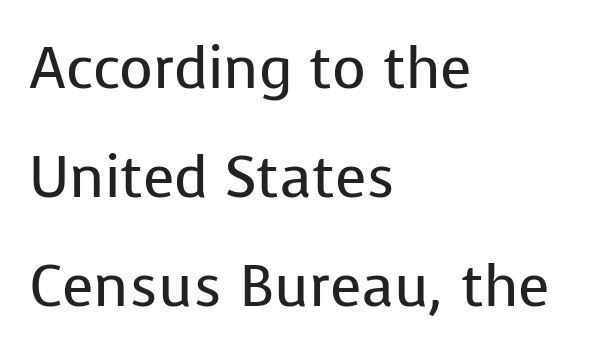
{"serif": "no", "italic": "no", "bold": "no", "weight": "regular", "width": "normal", "stroke_contrast": "low", "x_height": "medium", "monospaced": "no", "underline": "no", "align": "left", "line_spacing_ratio": 1.88, "letter_spacing": "normal", "letter_spacing_em": 0.0, "glyph_px": 58}
